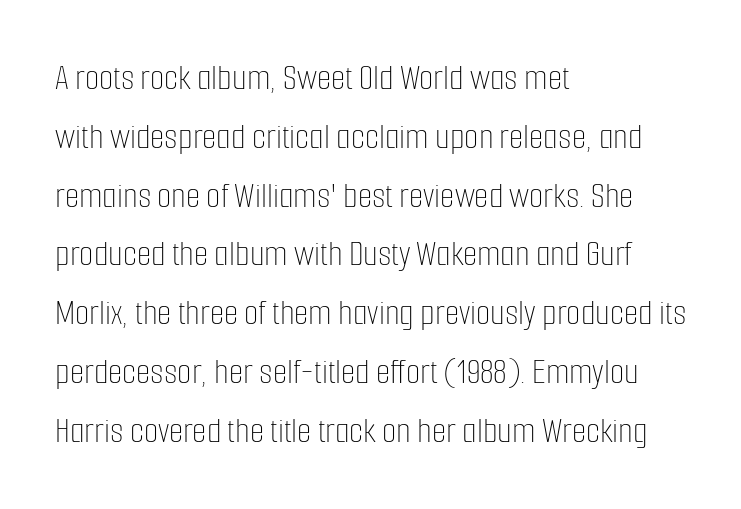
The image shows 37 px thin, condensed type, upright; set left-aligned, normal line spacing (1.59x), normal letter spacing, not underlined; low stroke contrast and a medium x-height.
